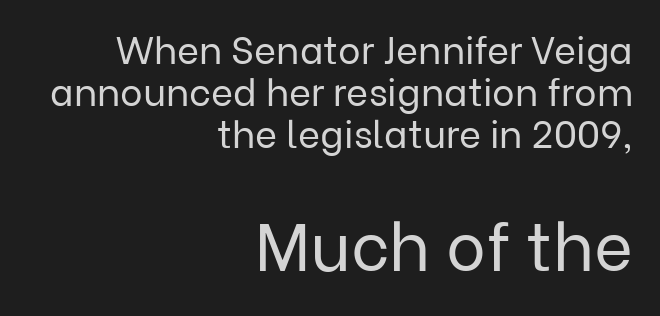
The image shows 67 px regular-weight sans-serif type, upright; set right-aligned, tight line spacing (1.1x), normal letter spacing, not underlined; the second (bottom) block is 1.76x larger; low stroke contrast and a medium x-height.
